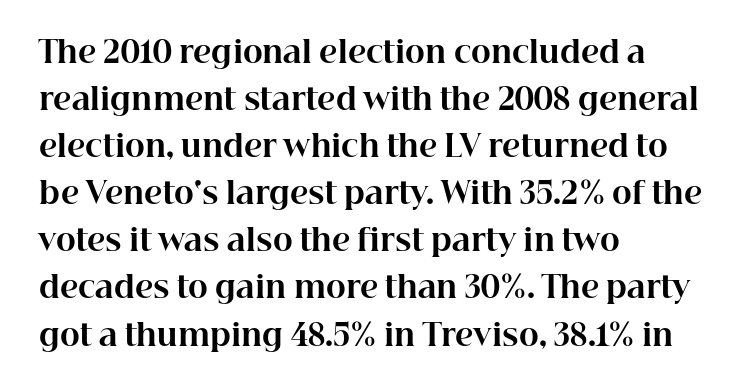
Q: Is the text bold? A: Yes.
Q: Is the text italic (slanted)? A: No, it is upright.
Q: Is the typeface a serif or a sans-serif typeface? A: Serif.
Q: Is the text underlined? A: No.
Q: How is the paragraph aligned? A: Left-aligned.
Q: Is the spacing between letters normal or unusually wide? A: Normal.
Q: Is the spacing between lines tight, normal or loose? A: Normal.
Q: Width (condensed, normal, or wide)? A: Normal.
Q: Stroke contrast? A: High.
Q: x-height? A: Medium.
Q: Monospaced? A: No.
